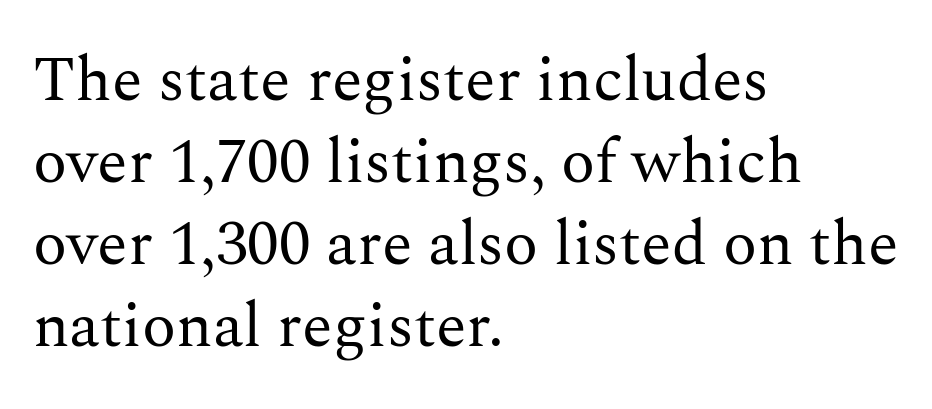
The font is comparable to plain body text, perhaps lighter. You could call the tracking neutral — neither tight nor loose. Each letter's strokes conclude with small projecting serifs. The specimen omits any rule beneath the text block's lines. The setting favours the left margin, as ordinary paragraphs usually do. Line spacing here is normal.
